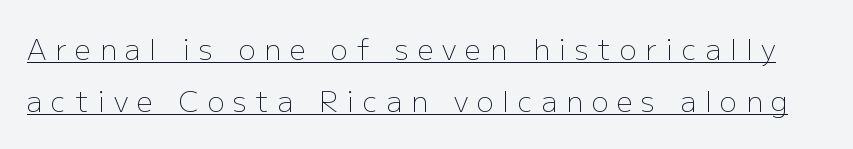
{"serif": "no", "italic": "no", "bold": "no", "weight": "light", "width": "normal", "stroke_contrast": "low", "x_height": "medium", "monospaced": "no", "underline": "yes", "line_spacing_ratio": 1.87, "letter_spacing": "wide", "letter_spacing_em": 0.32, "glyph_px": 28}
